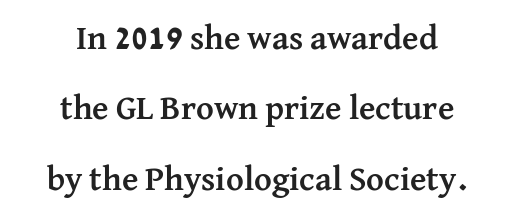
Q: Is the text bold? A: Yes.
Q: Is the text italic (slanted)? A: No, it is upright.
Q: Is the typeface a serif or a sans-serif typeface? A: Serif.
Q: Is the text underlined? A: No.
Q: How is the paragraph aligned? A: Centered.
Q: Is the spacing between letters normal or unusually wide? A: Normal.
Q: Is the spacing between lines tight, normal or loose? A: Loose.
Q: Width (condensed, normal, or wide)? A: Normal.
Q: Stroke contrast? A: Medium.
Q: x-height? A: Medium.
Q: Monospaced? A: No.
